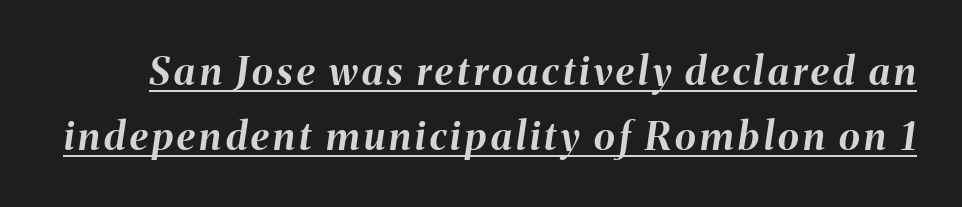
{"italic": "yes", "lean": "right", "slant_degrees": 8, "bold": "yes", "weight": "bold", "width": "normal", "stroke_contrast": "medium", "x_height": "medium", "monospaced": "no", "underline": "yes", "line_spacing": "normal", "line_spacing_ratio": 1.66, "glyph_px": 39}
